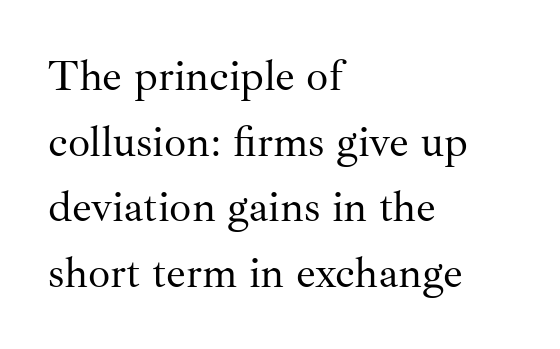
The image shows 44 px regular-weight serif type, upright; set left-aligned, normal line spacing (1.49x), normal letter spacing, not underlined; medium stroke contrast and a small x-height.
